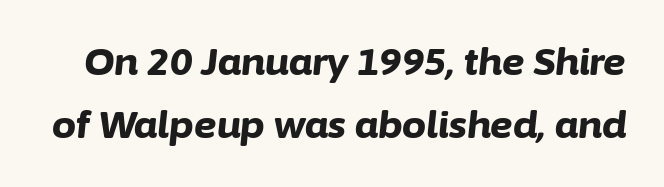
The image shows 38 px bold type, italic (leaning right); set normal line spacing (1.66x), normal letter spacing, not underlined; low stroke contrast and a medium x-height.
